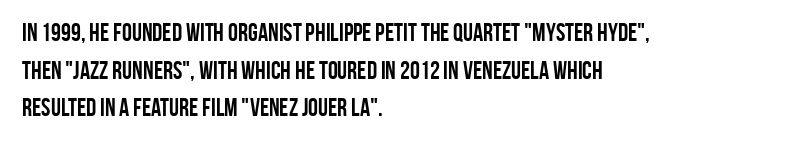
Q: Is the text bold? A: Yes.
Q: Is the text italic (slanted)? A: No, it is upright.
Q: Is the text underlined? A: No.
Q: How is the paragraph aligned? A: Left-aligned.
Q: Is the spacing between letters normal or unusually wide? A: Normal.
Q: Is the spacing between lines tight, normal or loose? A: Normal.
